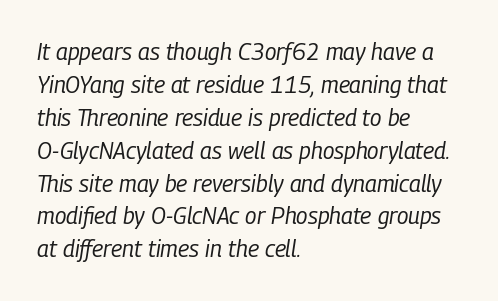
The image shows 23 px text type, italic (leaning right); set left-aligned, normal line spacing (1.43x), normal letter spacing, not underlined.
